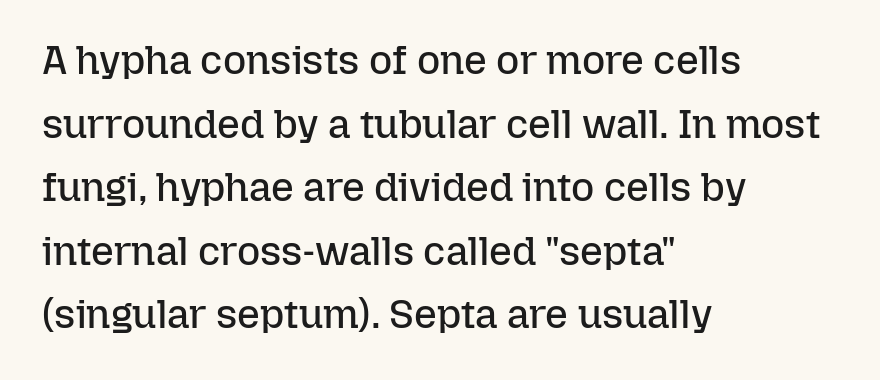
Style check: upright. No extra ink here — the face is not bold. Leading: standard. Words float on clear page, feet unadorned.
